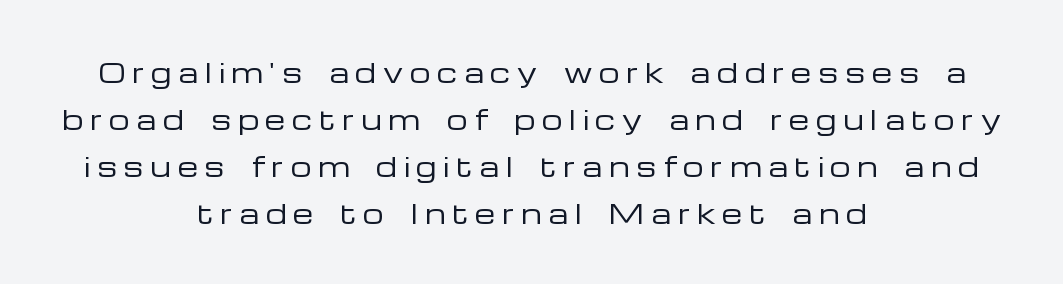
Q: Is the text bold? A: No.
Q: Is the text italic (slanted)? A: No, it is upright.
Q: Is the text underlined? A: No.
Q: How is the paragraph aligned? A: Centered.
Q: Is the spacing between letters normal or unusually wide? A: Unusually wide.
